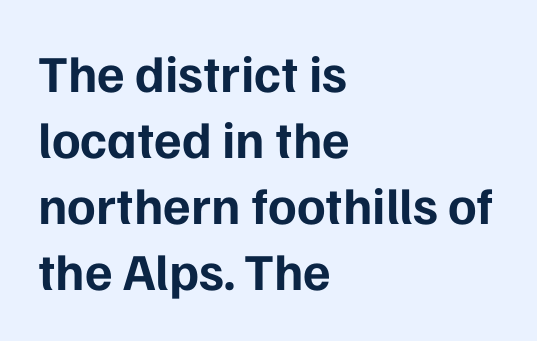
The image shows 52 px bold sans-serif type, upright; set left-aligned, normal line spacing (1.27x), normal letter spacing, not underlined; low stroke contrast and a medium x-height.
